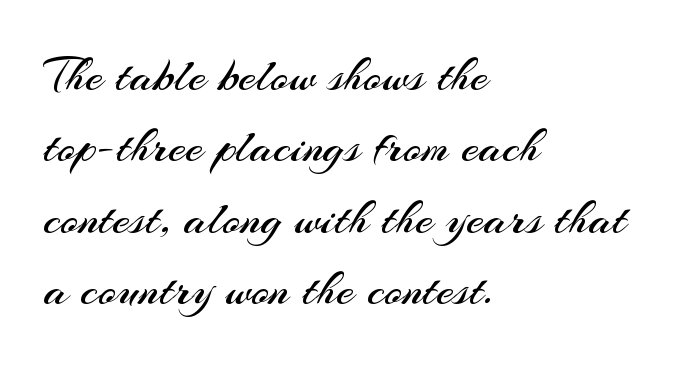
Q: Is the text bold? A: No.
Q: Is the text italic (slanted)? A: Yes.
Q: Is the typeface a serif or a sans-serif typeface? A: Sans-serif.
Q: Is the text underlined? A: No.
Q: How is the paragraph aligned? A: Left-aligned.
Q: Is the spacing between letters normal or unusually wide? A: Normal.
Q: Is the spacing between lines tight, normal or loose? A: Normal.
Q: Width (condensed, normal, or wide)? A: Normal.
Q: Stroke contrast? A: Medium.
Q: x-height? A: Small.
Q: Monospaced? A: No.
